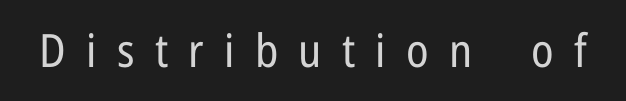
Q: Is the text bold? A: No.
Q: Is the text italic (slanted)? A: No, it is upright.
Q: Is the typeface a serif or a sans-serif typeface? A: Sans-serif.
Q: Is the text underlined? A: No.
Q: Is the spacing between letters normal or unusually wide? A: Unusually wide.
Q: Width (condensed, normal, or wide)? A: Condensed.
Q: Stroke contrast? A: Low.
Q: x-height? A: Medium.
Q: Monospaced? A: No.
